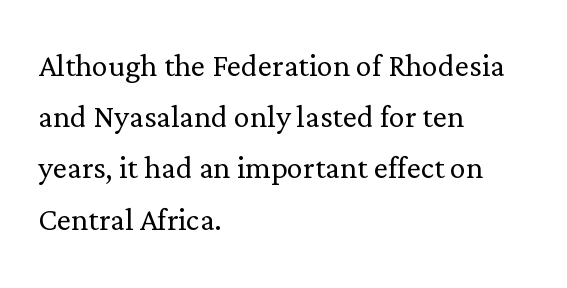
A classic flush-left, rag-right setting is used for this passage. Quick note: underline off. Looks like regular typesetting: each glyph gets only the width it needs. Italic: no, the glyphs are upright roman. Stroke terminals: seriffed.
